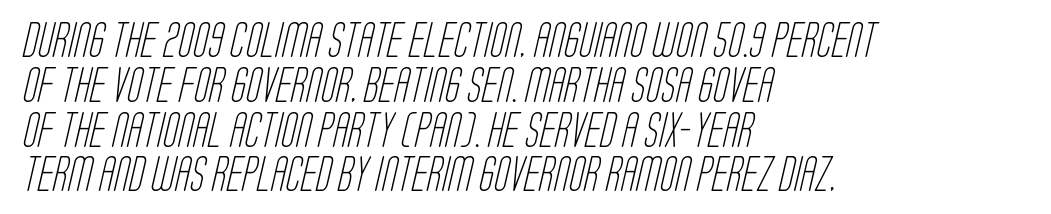
{"serif": "no", "bold": "no", "weight": "light", "width": "condensed", "stroke_contrast": "low", "x_height": "large", "monospaced": "no", "underline": "no", "align": "left", "line_spacing": "normal", "line_spacing_ratio": 1.28, "letter_spacing": "normal", "letter_spacing_em": 0.0, "glyph_px": 35}
